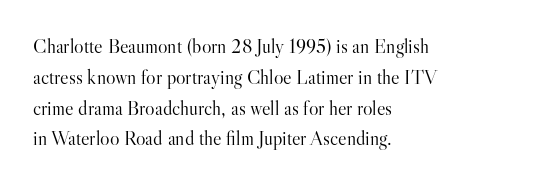
{"italic": "no", "bold": "no", "underline": "no", "align": "left", "line_spacing": "normal", "line_spacing_ratio": 1.54, "letter_spacing": "normal", "letter_spacing_em": 0.0, "glyph_px": 20}
